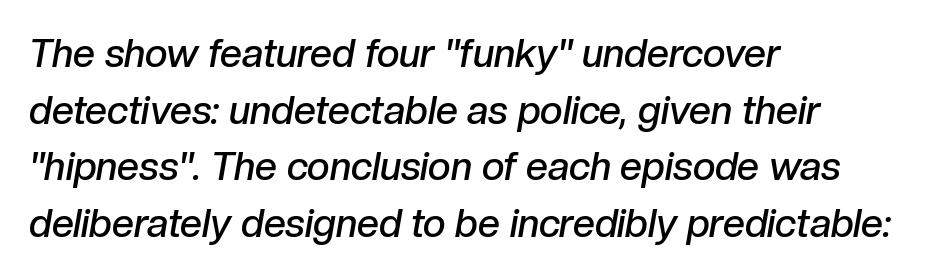
Q: Is the text bold? A: Semi-bold.
Q: Is the text italic (slanted)? A: Yes, it leans right by about 10 degrees.
Q: Is the text underlined? A: No.
Q: How is the paragraph aligned? A: Left-aligned.
Q: Is the spacing between letters normal or unusually wide? A: Normal.
Q: Is the spacing between lines tight, normal or loose? A: Normal.
Q: Width (condensed, normal, or wide)? A: Normal.
Q: Stroke contrast? A: Low.
Q: x-height? A: Medium.
Q: Monospaced? A: No.
